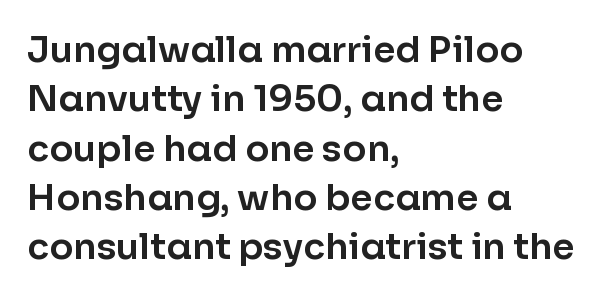
Observe the ordinary spacing: letters are neighbours, not strangers. Look at the bottom of the vertical strokes: they stop flat, with no serifs. You could not count columns in this text — the font is proportionally spaced. Interline gaps are of average width in this sample. Horizontally, the lines are justified to the leading edge only. The specimen reads as upright at a glance.
